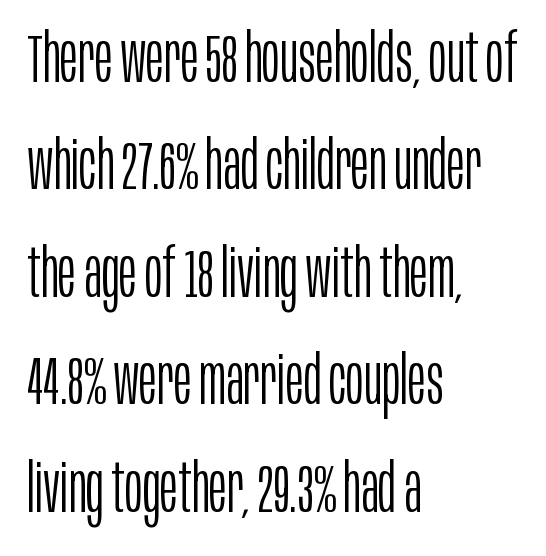
The image shows 68 px light, condensed sans-serif type, upright; set left-aligned, normal line spacing (1.58x), normal letter spacing, not underlined; low stroke contrast and a large x-height.
